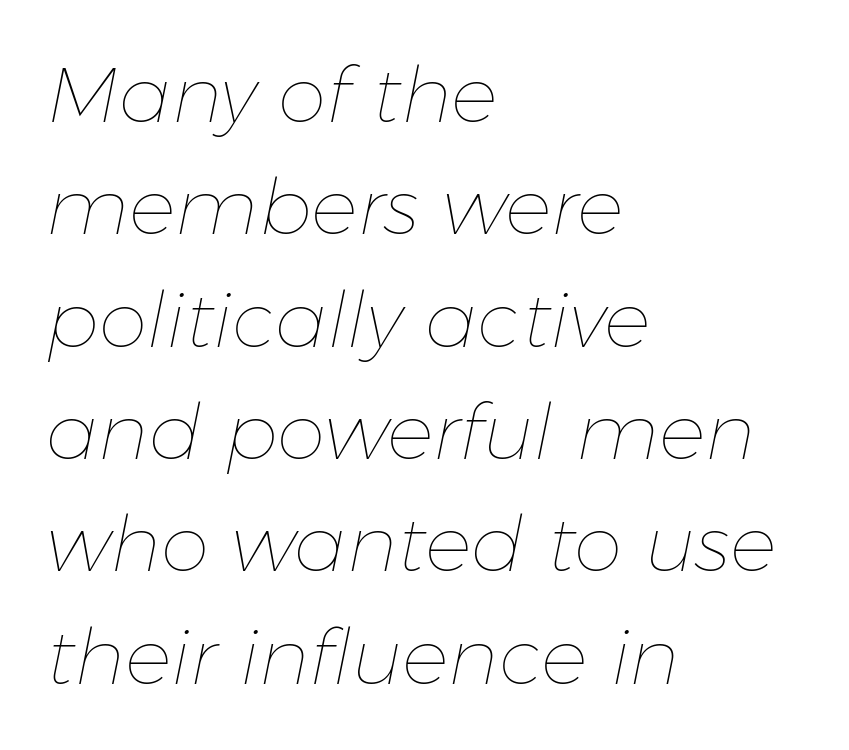
Q: Is the text bold? A: No.
Q: Is the text italic (slanted)? A: Yes, it leans right by about 11 degrees.
Q: Is the text underlined? A: No.
Q: How is the paragraph aligned? A: Left-aligned.
Q: Is the spacing between letters normal or unusually wide? A: Normal.
Q: Is the spacing between lines tight, normal or loose? A: Normal.
Q: Width (condensed, normal, or wide)? A: Normal.
Q: Stroke contrast? A: Low.
Q: x-height? A: Medium.
Q: Monospaced? A: No.
